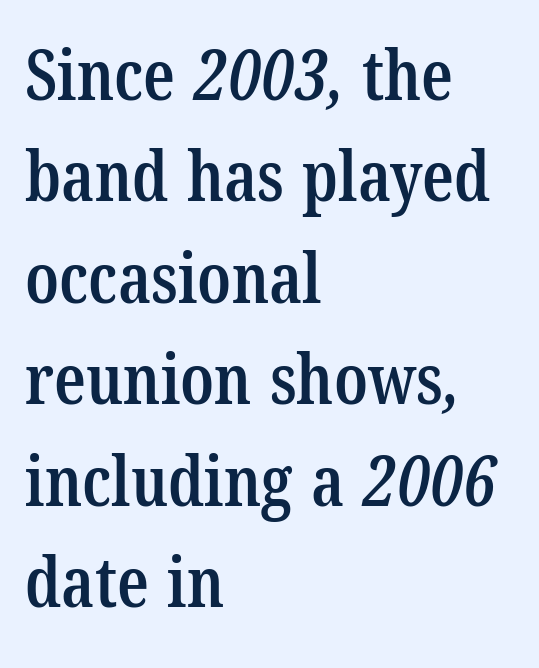
The image shows 70 px semibold, condensed serif type; set left-aligned, normal line spacing (1.45x), normal letter spacing, not underlined; low stroke contrast and a medium x-height.
